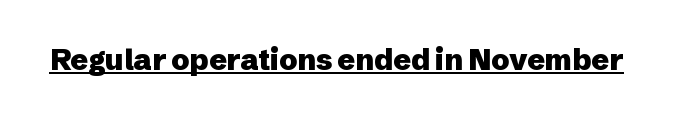
The image shows 29 px heavy sans-serif type, upright; set normal letter spacing, underlined; low stroke contrast and a medium x-height.
